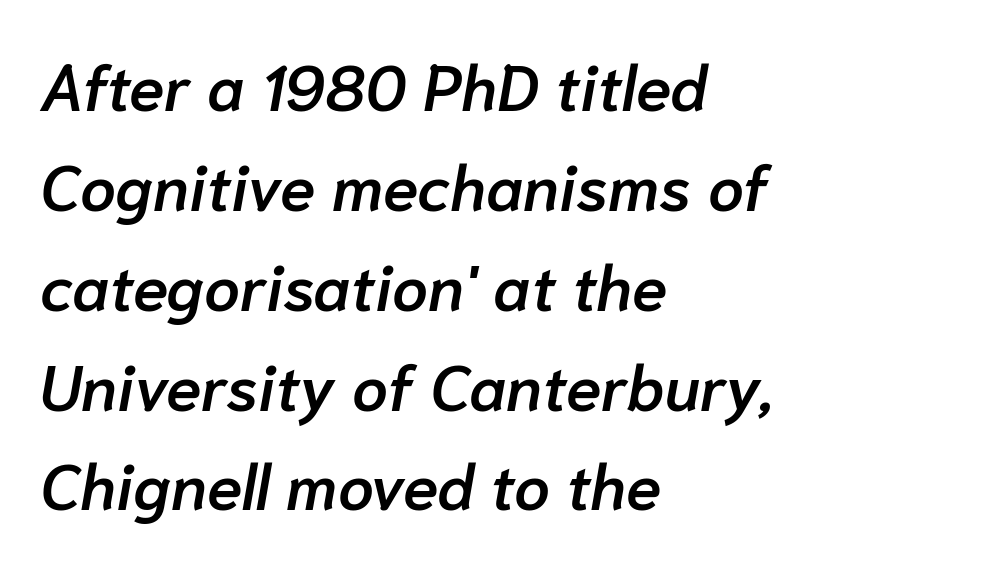
{"italic": "yes", "lean": "right", "slant_degrees": 10, "bold": "semi", "weight": "semibold", "width": "normal", "stroke_contrast": "low", "x_height": "medium", "monospaced": "no", "underline": "no", "align": "left", "line_spacing": "normal", "line_spacing_ratio": 1.56, "letter_spacing": "normal", "letter_spacing_em": 0.0, "glyph_px": 64}
